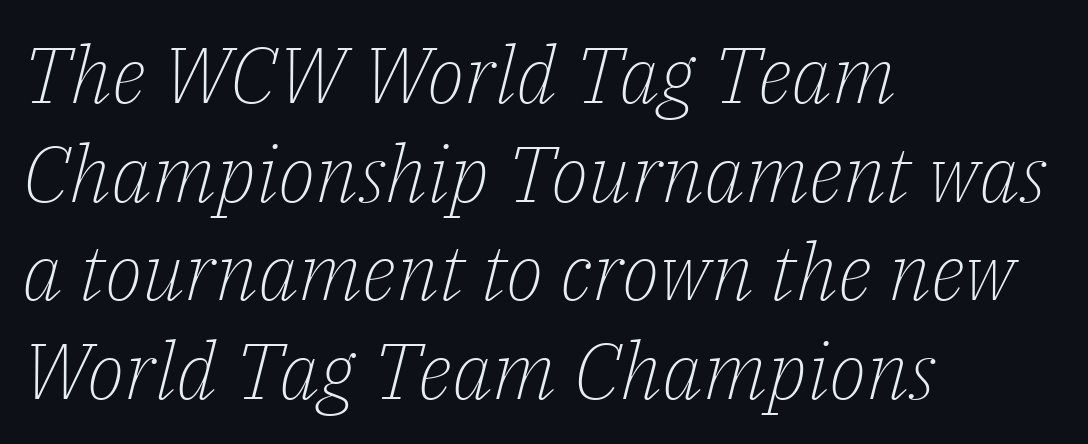
The type family on display is of the serif kind. Quick note: italic. Short and long lines alike share a common starting point at left. Stems and bowls with no extra thickness — not bold. Is this a fixed-width face? No — the glyphs have proportional, varying widths.
